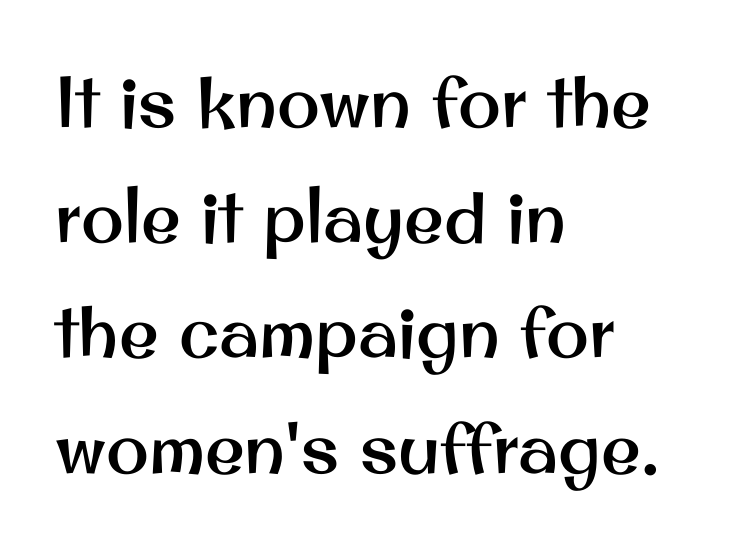
Q: Is the text italic (slanted)? A: No, it is upright.
Q: Is the typeface a serif or a sans-serif typeface? A: Sans-serif.
Q: Is the text underlined? A: No.
Q: How is the paragraph aligned? A: Left-aligned.
Q: Is the spacing between letters normal or unusually wide? A: Normal.
Q: Is the spacing between lines tight, normal or loose? A: Normal.
Q: Width (condensed, normal, or wide)? A: Normal.
Q: Stroke contrast? A: Medium.
Q: x-height? A: Small.
Q: Monospaced? A: No.
